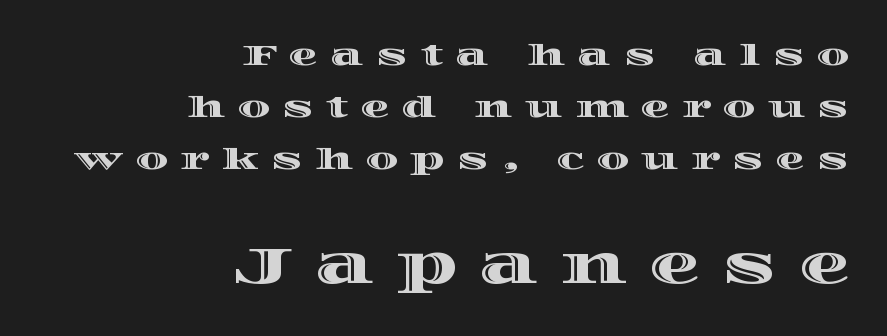
The image shows 51 px wide type, upright; set right-aligned, line spacing 1.79x, unusually wide letter spacing (+0.43 em), not underlined; the second (bottom) block is 1.76x larger; a large x-height.
